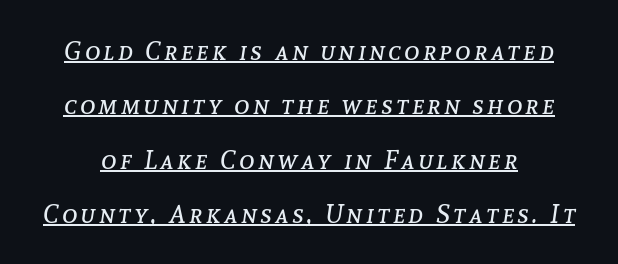
{"italic": "yes", "lean": "right", "slant_degrees": 8, "bold": "no", "underline": "yes", "line_spacing": "loose", "line_spacing_ratio": 2.09, "glyph_px": 26}
